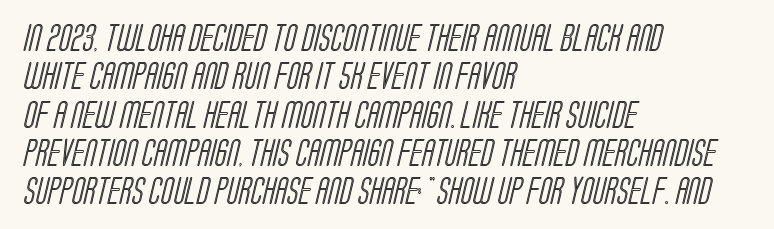
Q: Is the text underlined? A: No.
Q: How is the paragraph aligned? A: Left-aligned.
Q: Is the spacing between letters normal or unusually wide? A: Normal.
Q: Is the spacing between lines tight, normal or loose? A: Normal.
Q: Width (condensed, normal, or wide)? A: Condensed.
Q: x-height? A: Large.
Q: Monospaced? A: No.
